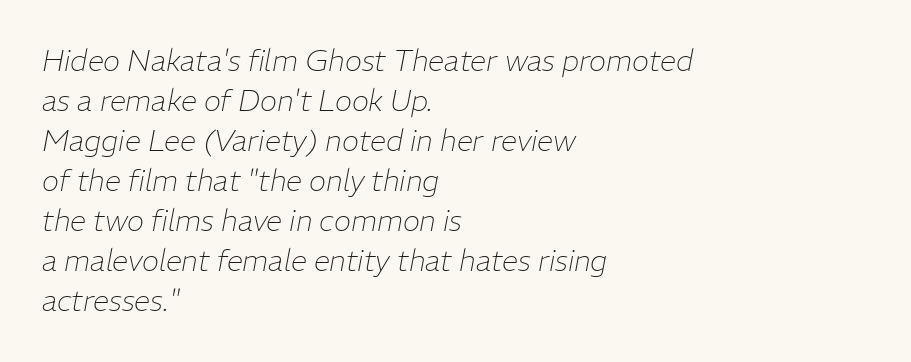
Character widths vary here, with narrow letters taking less room than wide ones. Students, note that the glyphs here touch the page at normal intervals. Descender tails drop into unmarked territory. The face used here has a pronounced slope to its letters. Students, observe: this is what conventionally led text looks like. No extra ink here — the face is not bold.
